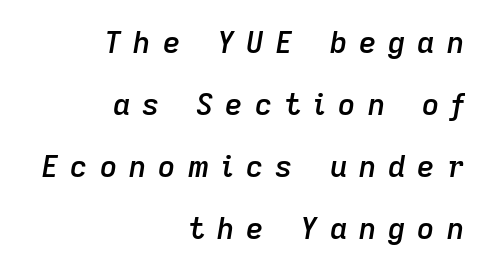
{"italic": "yes", "lean": "right", "slant_degrees": 9, "bold": "semi", "weight": "semibold", "width": "normal", "stroke_contrast": "low", "x_height": "medium", "monospaced": "no", "underline": "no", "align": "right", "line_spacing": "loose", "line_spacing_ratio": 2.07, "letter_spacing": "wide", "letter_spacing_em": 0.4, "glyph_px": 30}
